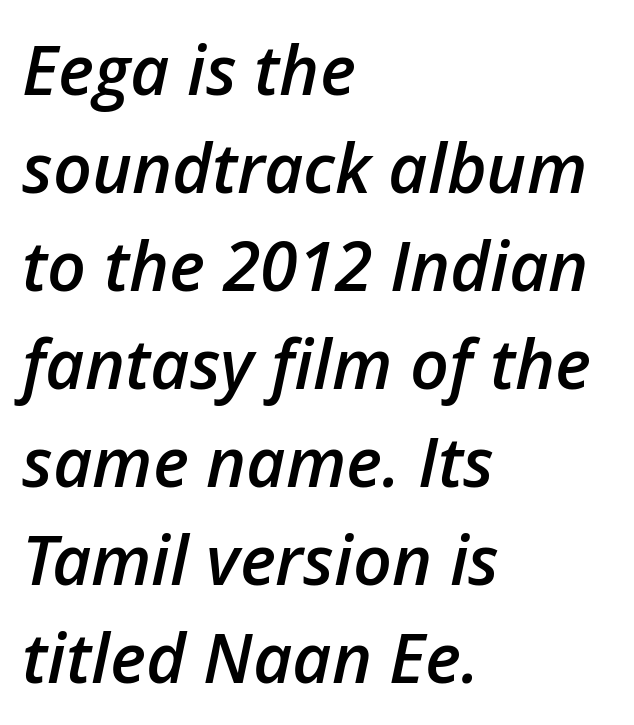
{"italic": "yes", "lean": "right", "slant_degrees": 12, "bold": "semi", "weight": "semibold", "width": "normal", "stroke_contrast": "low", "x_height": "medium", "monospaced": "no", "underline": "no", "align": "left", "line_spacing": "normal", "line_spacing_ratio": 1.44, "letter_spacing": "normal", "letter_spacing_em": 0.0, "glyph_px": 68}
